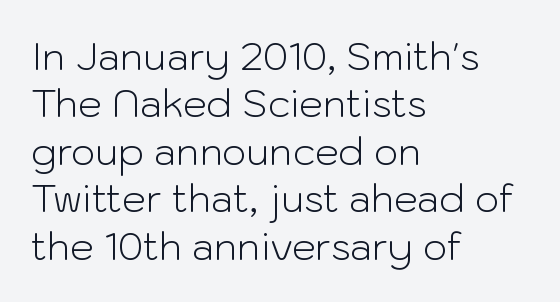
Ink coverage per letter is moderate at most. The face used here is proportionally spaced, like ordinary book or web type. Any mark beneath the type? The region is blank. Line beginnings align vertically; line endings do not. Nothing sits at the stroke ends, so this counts as sans-serif.
